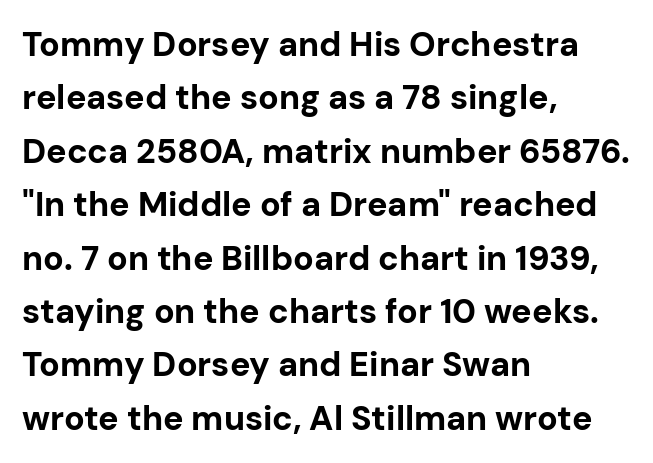
Q: Is the text bold? A: Yes.
Q: Is the text italic (slanted)? A: No, it is upright.
Q: Is the typeface a serif or a sans-serif typeface? A: Sans-serif.
Q: Is the text underlined? A: No.
Q: How is the paragraph aligned? A: Left-aligned.
Q: Is the spacing between letters normal or unusually wide? A: Normal.
Q: Is the spacing between lines tight, normal or loose? A: Normal.
Q: Width (condensed, normal, or wide)? A: Normal.
Q: Stroke contrast? A: Low.
Q: x-height? A: Medium.
Q: Monospaced? A: No.
